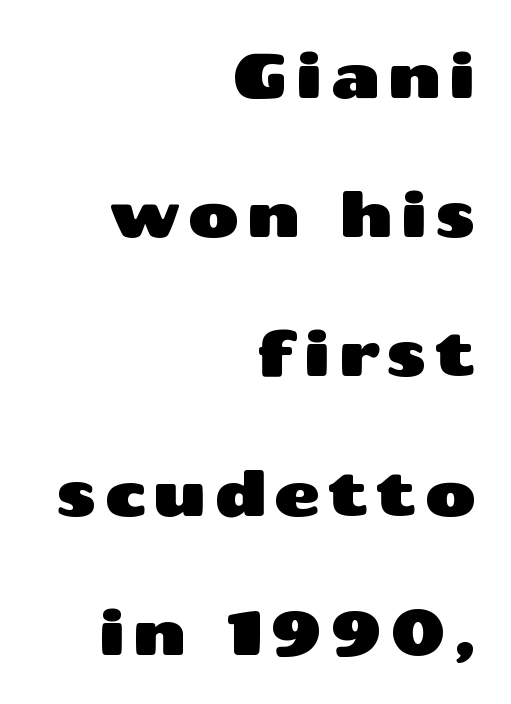
The image shows 63 px wide sans-serif type, upright; set right-aligned, loose line spacing (2.21x), not underlined; medium stroke contrast and a medium x-height.
